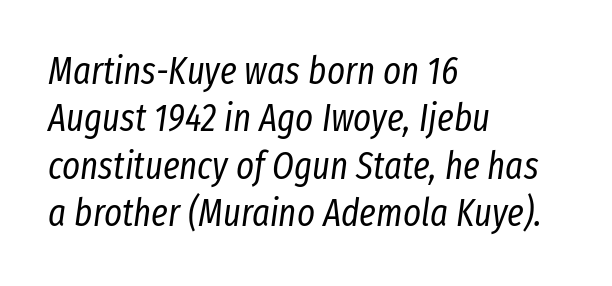
The image shows 38 px regular-weight, condensed type, italic (leaning right); set left-aligned, normal line spacing (1.25x), normal letter spacing, not underlined; low stroke contrast and a medium x-height.
